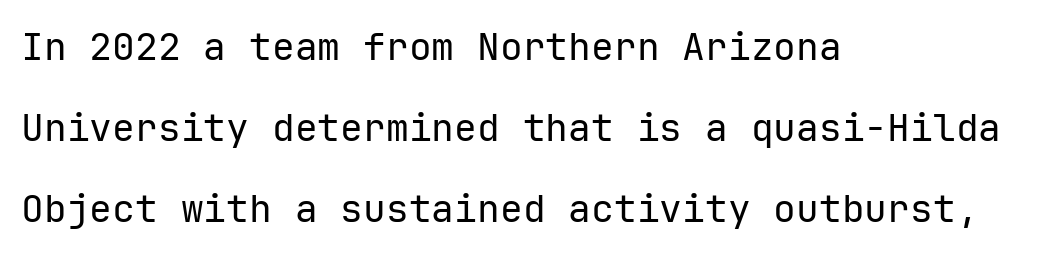
All the whitespace from short lines collects on the right. Each row of text sits above clean, open space. The rendering keeps characters at their native spacing. A typesetter would call this monospace, since all characters share one set width.
